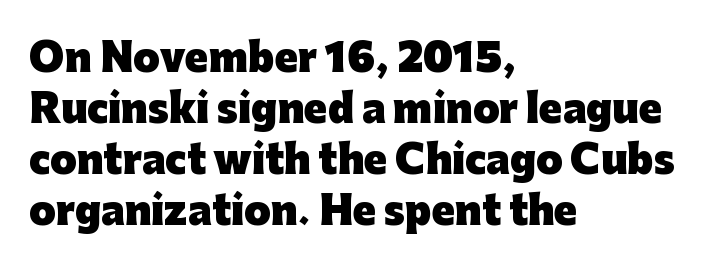
Q: Is the text bold? A: Yes.
Q: Is the text italic (slanted)? A: No, it is upright.
Q: Is the typeface a serif or a sans-serif typeface? A: Sans-serif.
Q: Is the text underlined? A: No.
Q: How is the paragraph aligned? A: Left-aligned.
Q: Is the spacing between letters normal or unusually wide? A: Normal.
Q: Is the spacing between lines tight, normal or loose? A: Normal.
Q: Width (condensed, normal, or wide)? A: Normal.
Q: Stroke contrast? A: Low.
Q: x-height? A: Medium.
Q: Monospaced? A: No.
